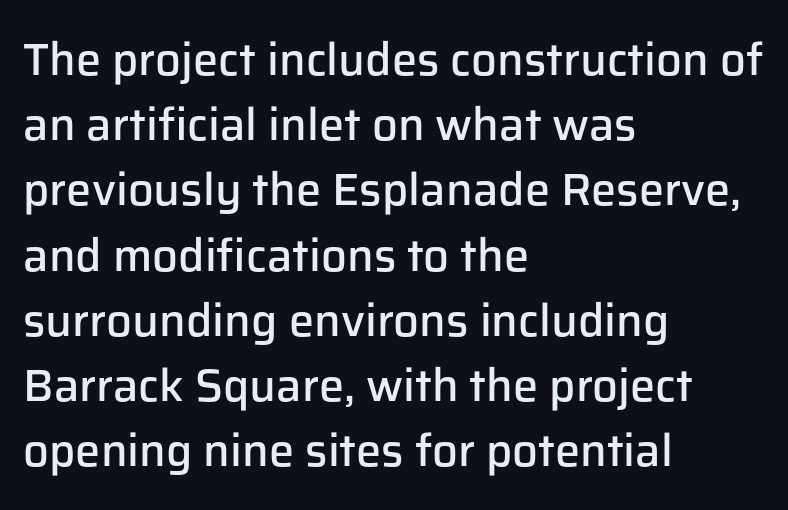
The image shows 45 px semibold sans-serif type, upright; set left-aligned, normal line spacing (1.45x), normal letter spacing, not underlined; low stroke contrast and a medium x-height.
